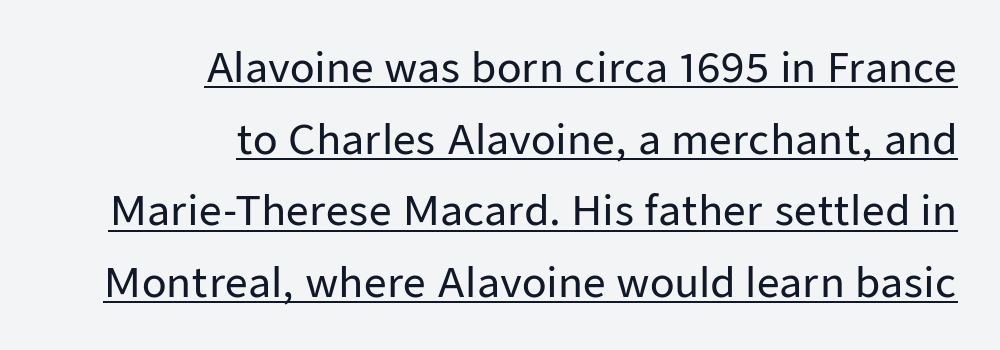
Q: Is the text italic (slanted)? A: No, it is upright.
Q: Is the typeface a serif or a sans-serif typeface? A: Sans-serif.
Q: Is the text underlined? A: Yes.
Q: How is the paragraph aligned? A: Right-aligned.
Q: Is the spacing between letters normal or unusually wide? A: Normal.
Q: Width (condensed, normal, or wide)? A: Normal.
Q: Stroke contrast? A: Low.
Q: x-height? A: Medium.
Q: Monospaced? A: No.
